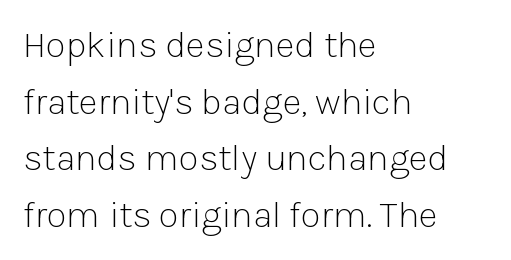
{"serif": "no", "italic": "no", "bold": "no", "weight": "light", "width": "normal", "stroke_contrast": "low", "x_height": "medium", "monospaced": "no", "underline": "no", "align": "left", "line_spacing": "normal", "line_spacing_ratio": 1.53, "letter_spacing": "normal", "letter_spacing_em": 0.0, "glyph_px": 37}
